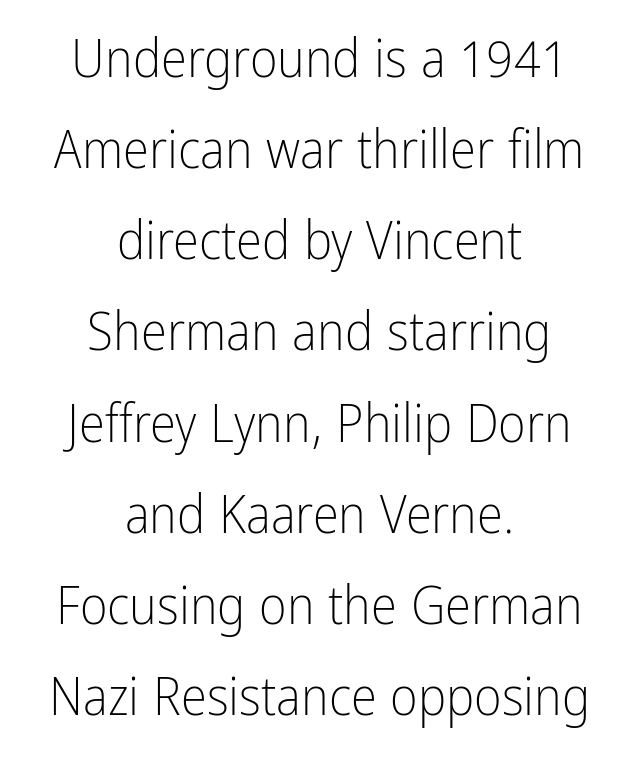
Q: Is the text bold? A: No.
Q: Is the text italic (slanted)? A: No, it is upright.
Q: Is the typeface a serif or a sans-serif typeface? A: Sans-serif.
Q: Is the text underlined? A: No.
Q: How is the paragraph aligned? A: Centered.
Q: Is the spacing between letters normal or unusually wide? A: Normal.
Q: Width (condensed, normal, or wide)? A: Condensed.
Q: Stroke contrast? A: Low.
Q: x-height? A: Medium.
Q: Monospaced? A: No.
